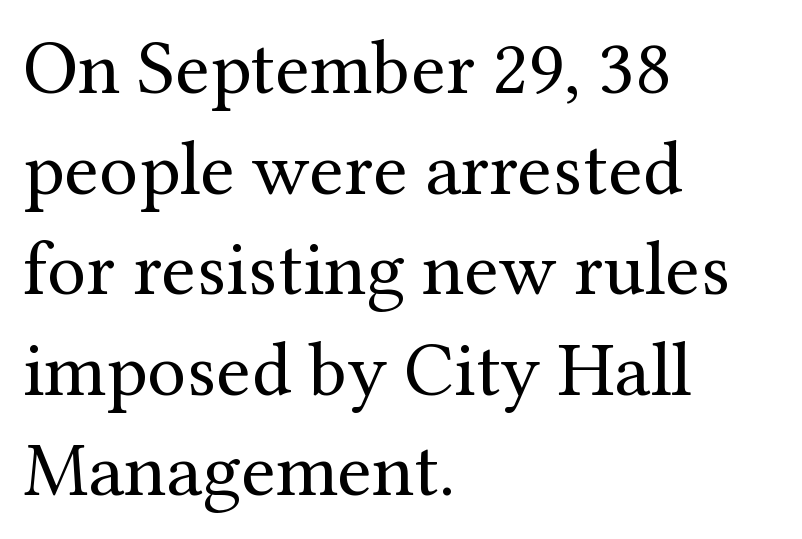
The image shows 78 px regular-weight serif type, upright; set left-aligned, normal line spacing (1.29x), normal letter spacing, not underlined; medium stroke contrast and a medium x-height.
